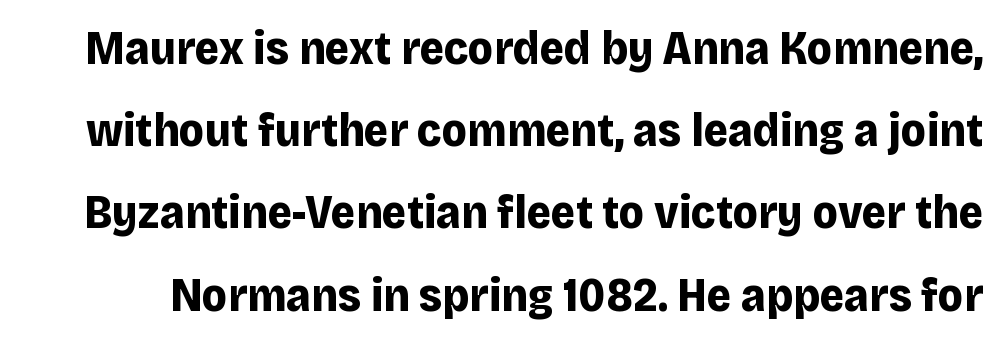
Q: Is the text bold? A: Yes.
Q: Is the text italic (slanted)? A: No, it is upright.
Q: Is the typeface a serif or a sans-serif typeface? A: Sans-serif.
Q: Is the text underlined? A: No.
Q: Is the spacing between letters normal or unusually wide? A: Normal.
Q: Width (condensed, normal, or wide)? A: Normal.
Q: Stroke contrast? A: Low.
Q: x-height? A: Large.
Q: Monospaced? A: No.
